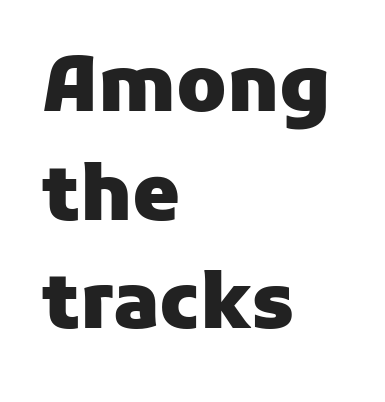
The space beneath each line is pristine and unruled. Short note: letters normally spaced. The face used here has the dense, thick strokes of a bold. What kind of face is this? One without serifs — a sans. Compared with typical paragraphs, the rows here are spaced about the same. Proportional: the letters do not fall into vertical columns.
